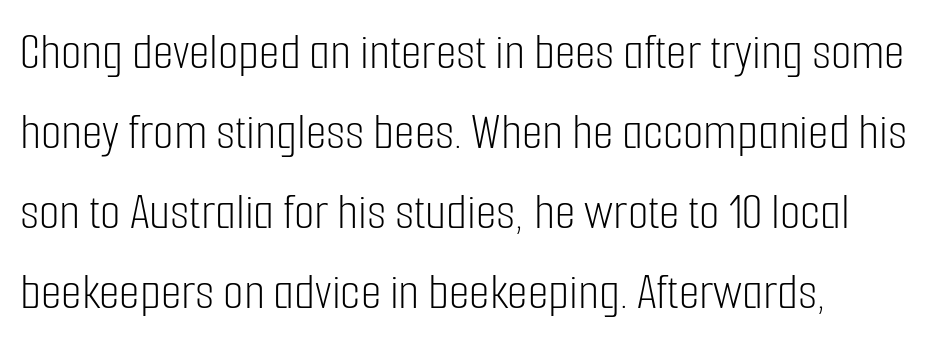
Q: Is the text bold? A: No.
Q: Is the text italic (slanted)? A: No, it is upright.
Q: Is the typeface a serif or a sans-serif typeface? A: Sans-serif.
Q: Is the text underlined? A: No.
Q: How is the paragraph aligned? A: Left-aligned.
Q: Is the spacing between letters normal or unusually wide? A: Normal.
Q: Is the spacing between lines tight, normal or loose? A: Normal.
Q: Width (condensed, normal, or wide)? A: Condensed.
Q: Stroke contrast? A: Low.
Q: x-height? A: Medium.
Q: Monospaced? A: No.
